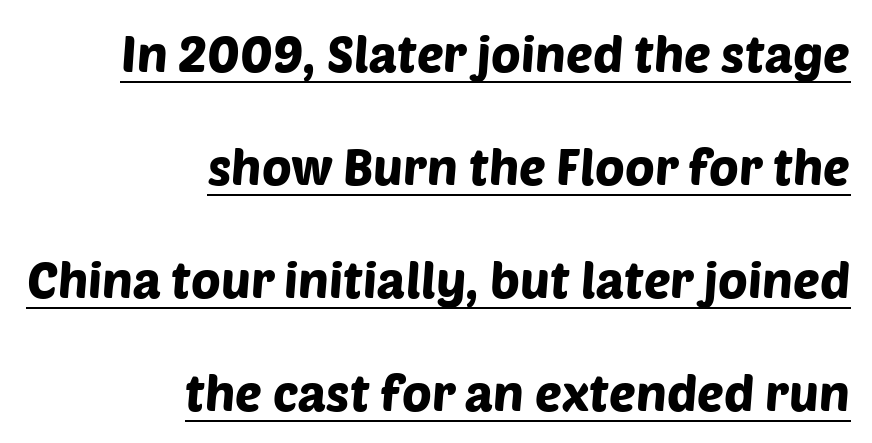
{"serif": "no", "width": "normal", "stroke_contrast": "low", "x_height": "large", "monospaced": "no", "underline": "yes", "align": "right", "line_spacing": "loose", "line_spacing_ratio": 2.26, "letter_spacing": "normal", "letter_spacing_em": 0.0, "glyph_px": 50}
